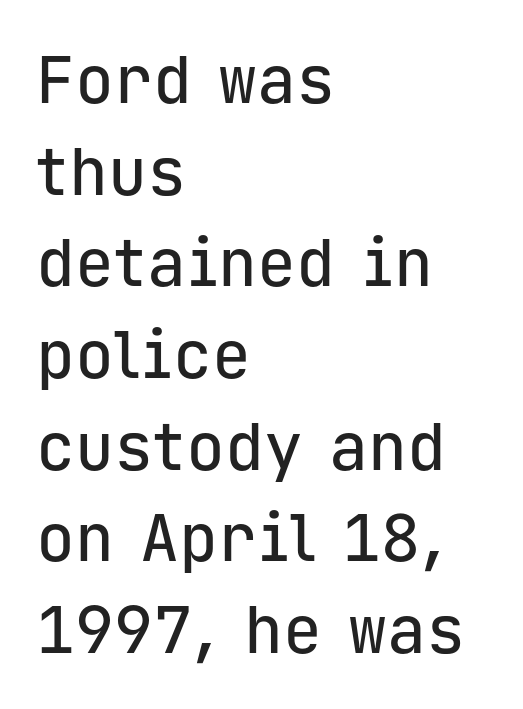
{"serif": "no", "italic": "no", "width": "normal", "stroke_contrast": "low", "x_height": "medium", "monospaced": "yes", "underline": "no", "align": "left", "line_spacing": "normal", "line_spacing_ratio": 1.41, "letter_spacing": "normal", "letter_spacing_em": 0.0, "glyph_px": 65}
